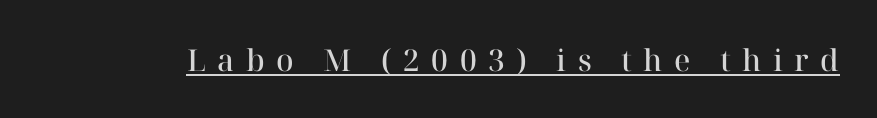
The image shows 30 px semibold serif type, upright; set unusually wide letter spacing (+0.38 em), underlined; high stroke contrast and a medium x-height.
